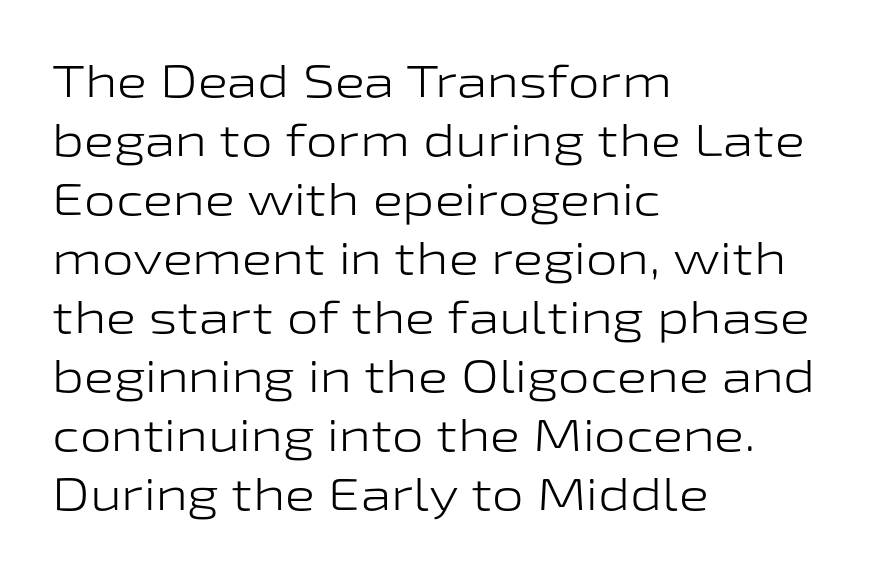
Which margin do the lines hug? The left one — the right edge is uneven. Leading: standard. This is the regular roman posture of the typeface. Any mark beneath the type? The region is blank.
